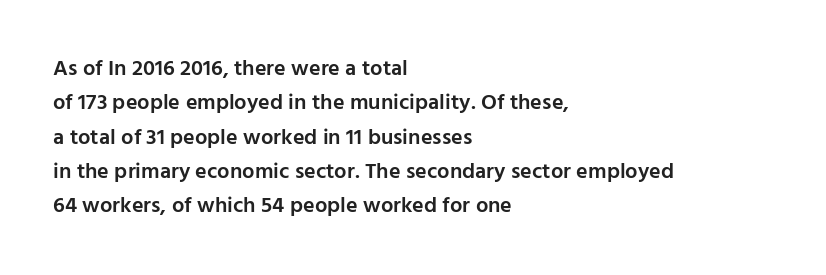
The lines in this sample share a left origin and differ only in where they stop. Firm but not heavy-handed strokes: this text is semibold. A typesetter would call this leading conventional body-copy spacing. Decoration check: the copy has no underline. There is no visible air inserted between adjacent glyphs. Ordinary non-slanted type is in use.
